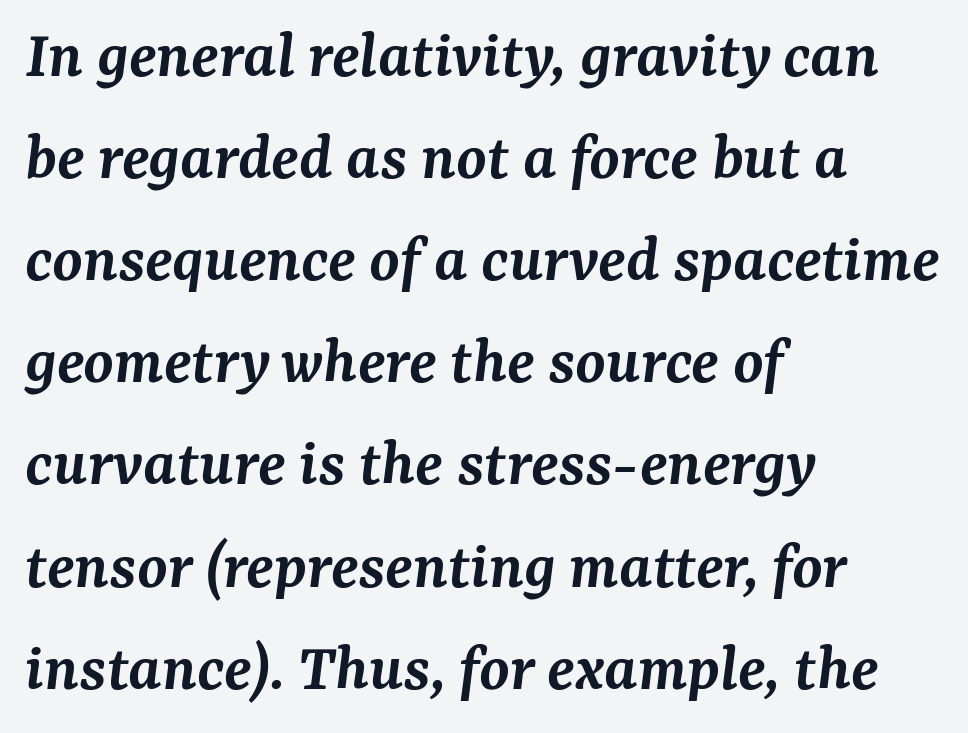
Q: Is the text bold? A: Semi-bold.
Q: Is the text italic (slanted)? A: Yes, it leans right by about 7 degrees.
Q: Is the typeface a serif or a sans-serif typeface? A: Serif.
Q: Is the text underlined? A: No.
Q: How is the paragraph aligned? A: Left-aligned.
Q: Is the spacing between letters normal or unusually wide? A: Normal.
Q: Is the spacing between lines tight, normal or loose? A: Normal.
Q: Width (condensed, normal, or wide)? A: Normal.
Q: Stroke contrast? A: Medium.
Q: x-height? A: Medium.
Q: Monospaced? A: No.
